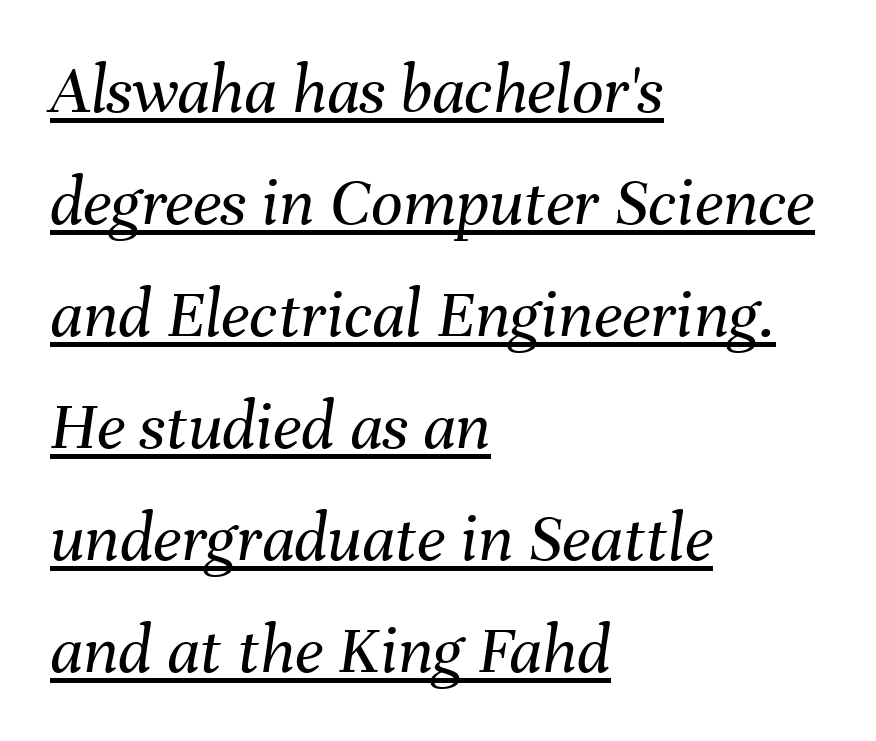
Q: Is the text bold? A: No.
Q: Is the text italic (slanted)? A: Yes, it leans right by about 8 degrees.
Q: Is the text underlined? A: Yes.
Q: How is the paragraph aligned? A: Left-aligned.
Q: Is the spacing between letters normal or unusually wide? A: Normal.
Q: Is the spacing between lines tight, normal or loose? A: Normal.
Q: Width (condensed, normal, or wide)? A: Normal.
Q: Stroke contrast? A: Medium.
Q: x-height? A: Medium.
Q: Monospaced? A: No.
